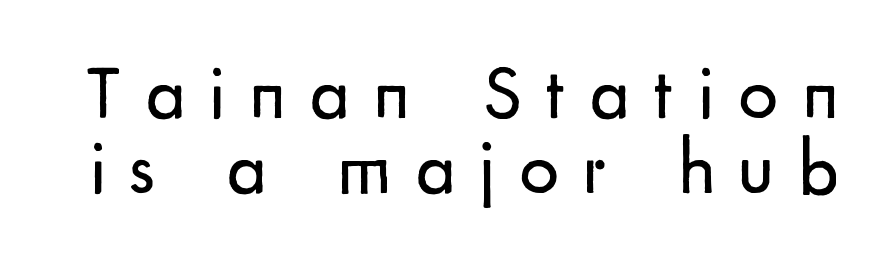
The image shows 78 px regular-weight sans-serif type, upright; set tight line spacing (0.96x), unusually wide letter spacing (+0.31 em), not underlined; low stroke contrast and a small x-height.
